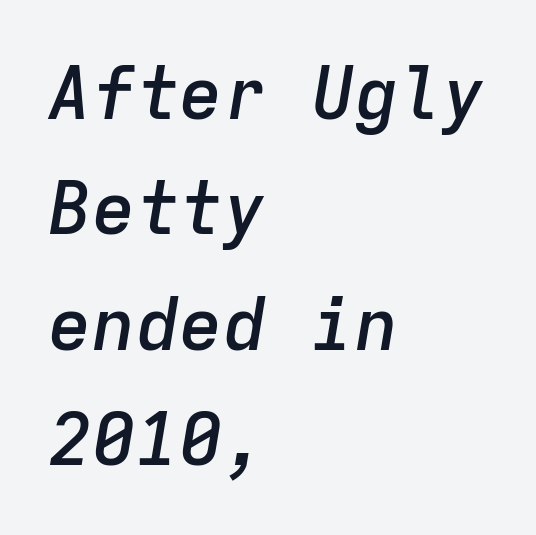
Q: Is the text bold? A: Semi-bold.
Q: Is the text italic (slanted)? A: Yes, it leans right by about 9 degrees.
Q: Is the text underlined? A: No.
Q: How is the paragraph aligned? A: Left-aligned.
Q: Is the spacing between letters normal or unusually wide? A: Normal.
Q: Is the spacing between lines tight, normal or loose? A: Normal.
Q: Width (condensed, normal, or wide)? A: Normal.
Q: Stroke contrast? A: Low.
Q: x-height? A: Medium.
Q: Monospaced? A: Yes.
